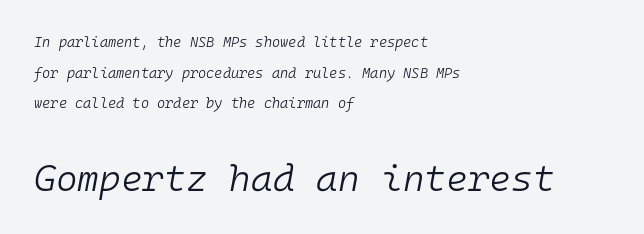
{"italic": "yes", "lean": "right", "slant_degrees": 10, "bold": "no", "weight": "light", "width": "normal", "stroke_contrast": "low", "x_height": "medium", "monospaced": "yes", "underline": "no", "align": "left", "line_spacing": "loose", "line_spacing_ratio": 2.19, "letter_spacing": "normal", "letter_spacing_em": 0.0, "larger_block": "second", "size_ratio": 2.64, "glyph_px": 37}
